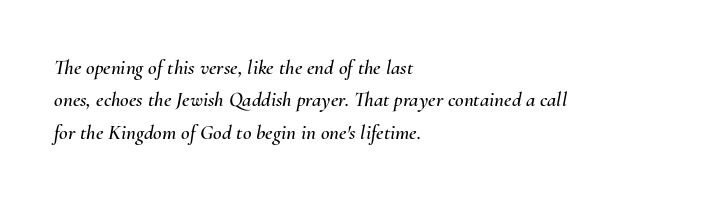
{"italic": "yes", "lean": "right", "slant_degrees": 10, "underline": "no", "align": "left", "line_spacing": "normal", "line_spacing_ratio": 1.54, "letter_spacing": "normal", "letter_spacing_em": 0.0, "glyph_px": 21}
